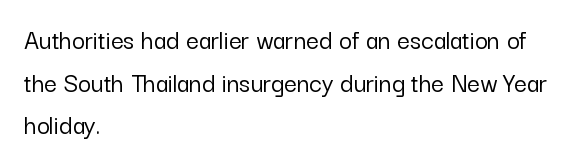
The image shows 28 px sans-serif type, upright; set left-aligned, normal line spacing (1.52x), normal letter spacing, not underlined; low stroke contrast and a medium x-height.
